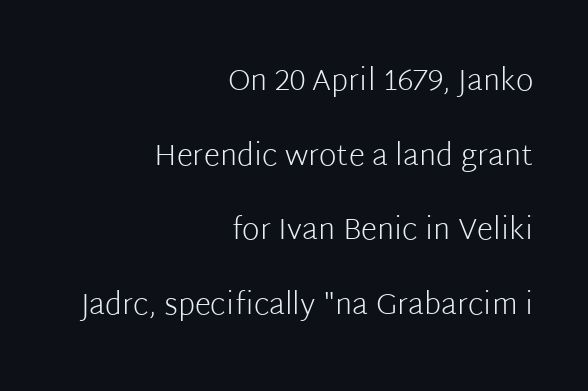
In terms of posture, this sample is upright. The text block is weighted toward the right margin, trailing off unevenly leftward. Think of a printed novel: that variable character pitch is what you see here. Caption: standard tracking, unaltered. Type style note: lacks serifs. Rows of type keep a wide berth in the vertical direction.
